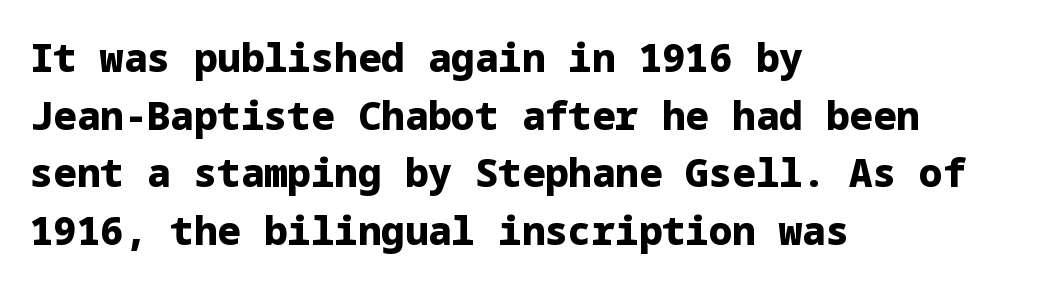
The image shows 39 px heavy sans-serif type, upright; set left-aligned, normal line spacing (1.48x), normal letter spacing, not underlined; low stroke contrast and a medium x-height.
